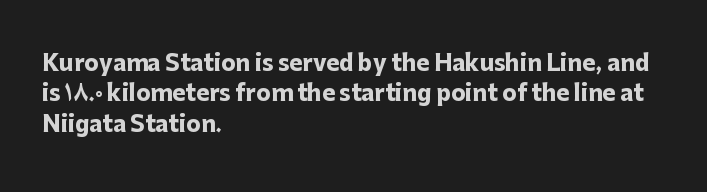
The image shows 22 px bold type, upright; set left-aligned, normal line spacing (1.38x), normal letter spacing, not underlined.
